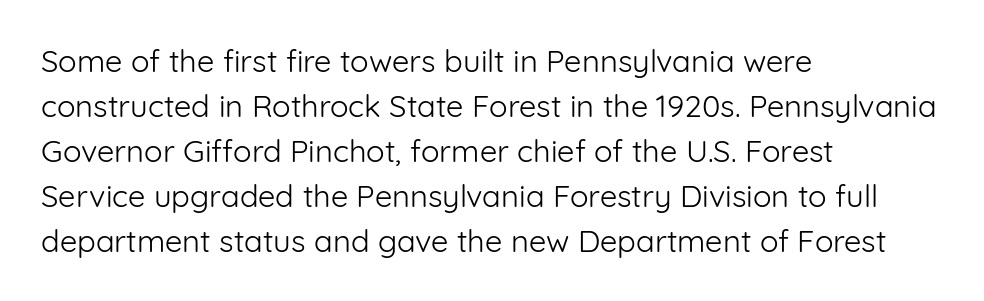
The image shows 31 px light sans-serif type, upright; set left-aligned, normal line spacing (1.45x), normal letter spacing, not underlined; low stroke contrast and a medium x-height.
